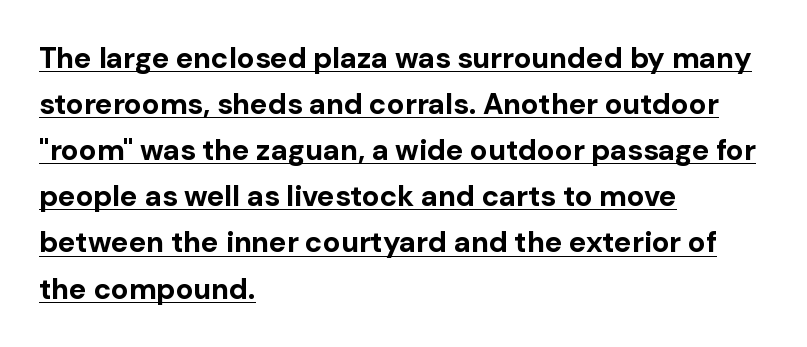
Typographic density is high because the face is bold. This is roman type, the default non-slanted kind. Varying glyph widths throughout — classic text-font behaviour. Normally led — the rows are evenly, conventionally spaced. The paragraph shown leans on its left margin. There is no visible air inserted between adjacent glyphs.
